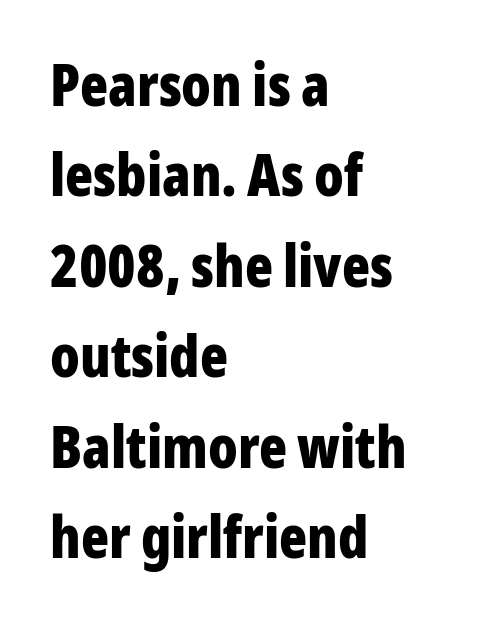
Q: Is the text bold? A: Yes.
Q: Is the text italic (slanted)? A: No, it is upright.
Q: Is the typeface a serif or a sans-serif typeface? A: Sans-serif.
Q: Is the text underlined? A: No.
Q: How is the paragraph aligned? A: Left-aligned.
Q: Is the spacing between letters normal or unusually wide? A: Normal.
Q: Is the spacing between lines tight, normal or loose? A: Normal.
Q: Width (condensed, normal, or wide)? A: Condensed.
Q: Stroke contrast? A: Low.
Q: x-height? A: Medium.
Q: Monospaced? A: No.
